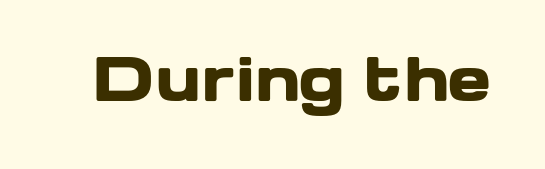
{"serif": "no", "italic": "no", "bold": "yes", "weight": "heavy", "width": "wide", "stroke_contrast": "low", "x_height": "medium", "monospaced": "no", "underline": "no", "letter_spacing": "normal", "letter_spacing_em": 0.0, "glyph_px": 59}
